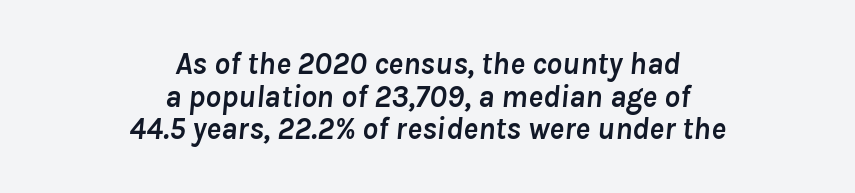
Plain, unruled lines of type. You could not count columns in this text — the font is proportionally spaced. Caption: standard tracking, unaltered. How heavy is the stroke? Heavy — this is a bold.
